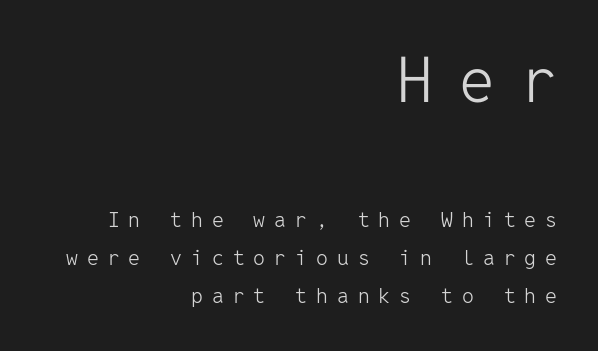
{"serif": "no", "italic": "no", "bold": "no", "weight": "light", "width": "normal", "stroke_contrast": "low", "x_height": "medium", "monospaced": "yes", "underline": "no", "align": "right", "line_spacing_ratio": 1.82, "letter_spacing": "wide", "letter_spacing_em": 0.43, "larger_block": "first", "size_ratio": 3.0, "glyph_px": 63}
